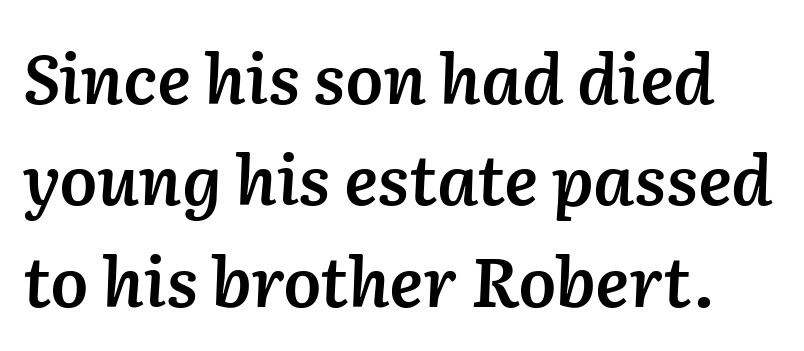
{"italic": "yes", "lean": "right", "slant_degrees": 2, "bold": "semi", "weight": "semibold", "width": "normal", "stroke_contrast": "low", "x_height": "medium", "monospaced": "no", "underline": "no", "line_spacing": "normal", "line_spacing_ratio": 1.49, "letter_spacing": "normal", "letter_spacing_em": 0.0, "glyph_px": 68}
